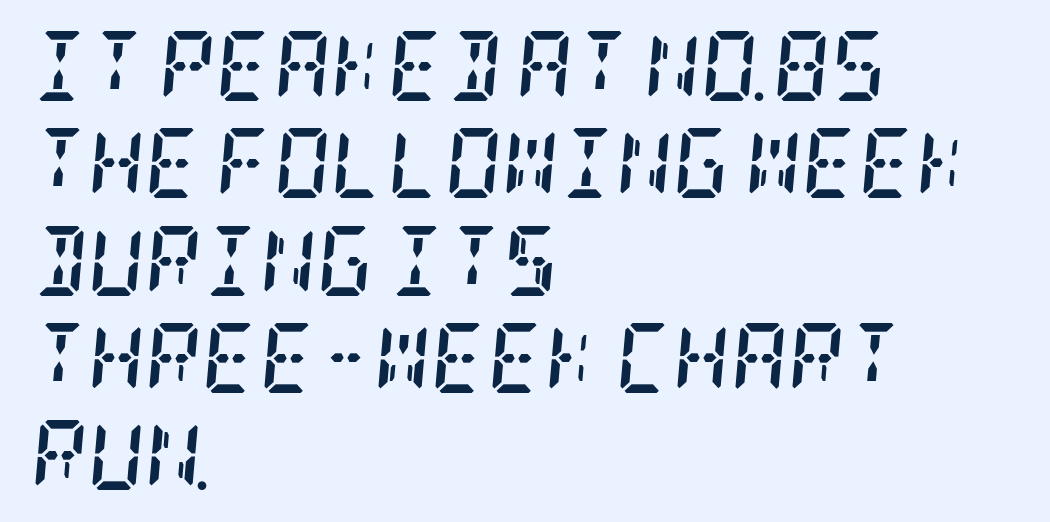
{"serif": "yes", "italic": "yes", "lean": "right", "slant_degrees": 5, "bold": "yes", "weight": "semibold", "width": "condensed", "stroke_contrast": "low", "x_height": "large", "underline": "no", "align": "left", "line_spacing": "normal", "line_spacing_ratio": 1.39, "letter_spacing": "normal", "letter_spacing_em": 0.0, "glyph_px": 70}
